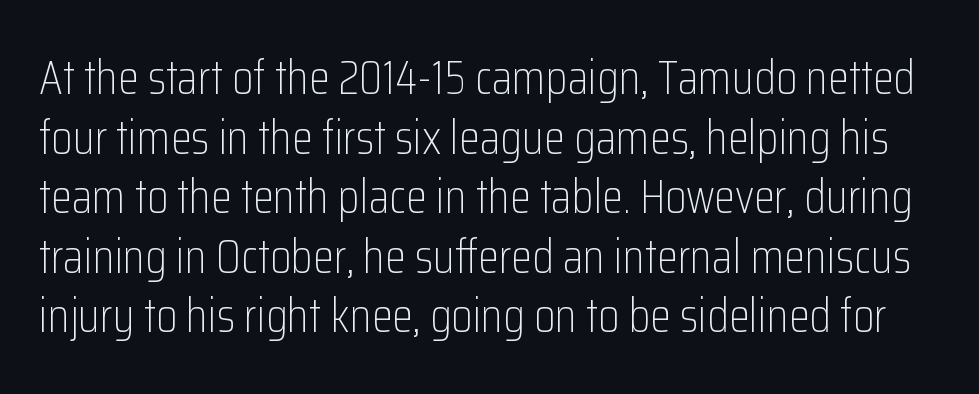
Each word holds together tightly as a unit, with standard inter-letter gaps. Just letters on the line, the space beneath them empty. Every stem runs plumb, perpendicular to the baseline. Letters have the restrained weight of plain body copy at most. The type family on display is of the sans-serif kind.
